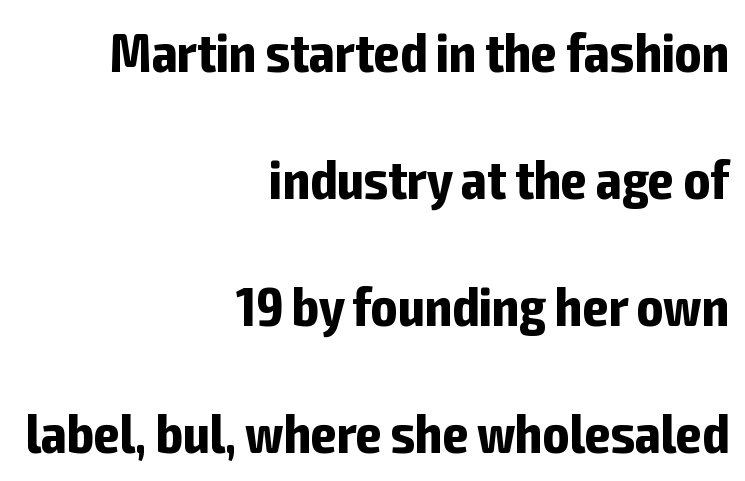
Where is the straight margin? On the right. The passage shown is not underscored anywhere. Leading is clearly above the norm, producing a sparse column. What weight is shown? A full bold with thick strokes.
